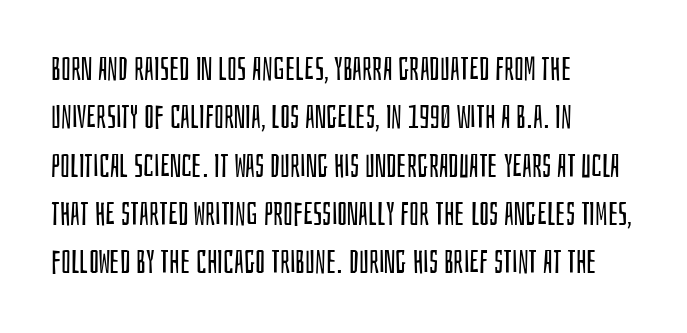
Between one letter and the next there's only the usual sliver of space. Beneath every word, the page is bare. Normally led — the rows are evenly, conventionally spaced. Posture: upright roman.
